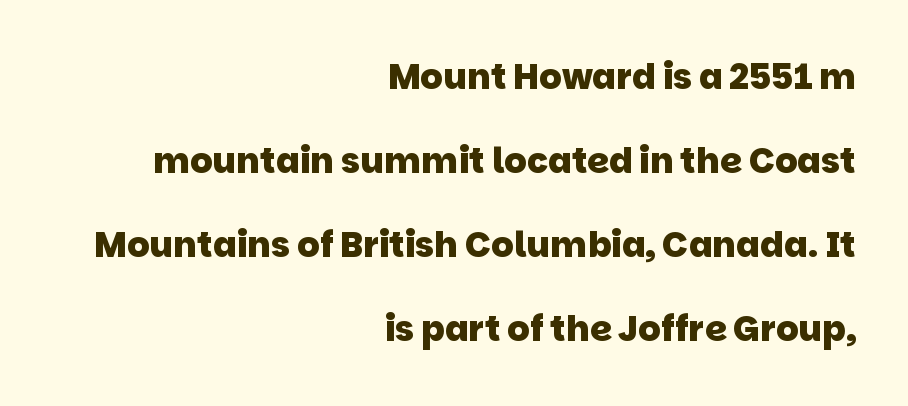
The vertical gap from one line to the next is large. Do the characters align in a grid? No, the font is proportional. Notice how thick the strokes are: this is what a full bold looks like. The type family on display is of the sans-serif kind. The face used here is rendered with its standard letterfit. Any mark beneath the type? The region is blank.
